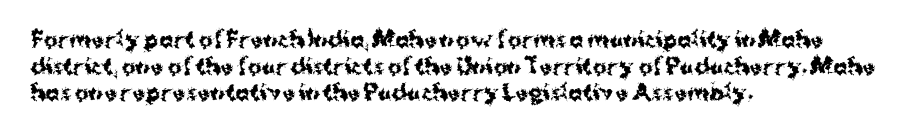
{"italic": "no", "bold": "yes", "underline": "no", "align": "left", "line_spacing": "normal", "line_spacing_ratio": 1.27, "letter_spacing": "normal", "letter_spacing_em": 0.0, "glyph_px": 21}
